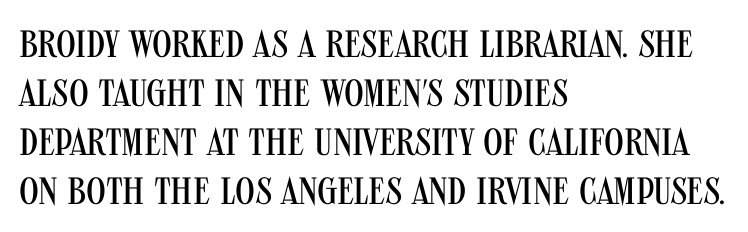
Q: Is the text bold? A: No.
Q: Is the text italic (slanted)? A: No, it is upright.
Q: Is the typeface a serif or a sans-serif typeface? A: Sans-serif.
Q: Is the text underlined? A: No.
Q: How is the paragraph aligned? A: Left-aligned.
Q: Is the spacing between letters normal or unusually wide? A: Normal.
Q: Is the spacing between lines tight, normal or loose? A: Normal.
Q: Width (condensed, normal, or wide)? A: Condensed.
Q: Stroke contrast? A: Medium.
Q: x-height? A: Large.
Q: Monospaced? A: No.
